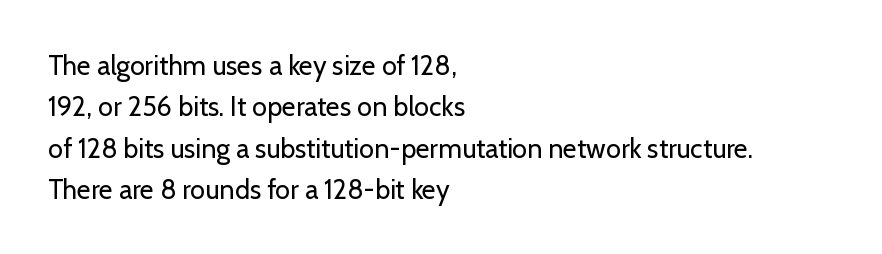
Q: Is the text bold? A: No.
Q: Is the text italic (slanted)? A: No, it is upright.
Q: Is the text underlined? A: No.
Q: How is the paragraph aligned? A: Left-aligned.
Q: Is the spacing between letters normal or unusually wide? A: Normal.
Q: Is the spacing between lines tight, normal or loose? A: Normal.
